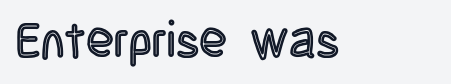
{"italic": "no", "width": "condensed", "x_height": "large", "monospaced": "no", "underline": "no", "letter_spacing": "normal", "letter_spacing_em": 0.0, "glyph_px": 51}
